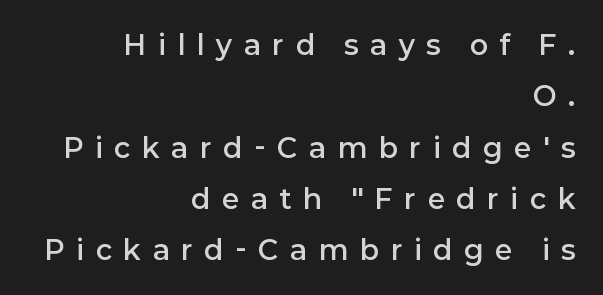
The image shows 27 px text type, upright; set right-aligned, loose line spacing (1.9x), unusually wide letter spacing (+0.44 em), not underlined.
